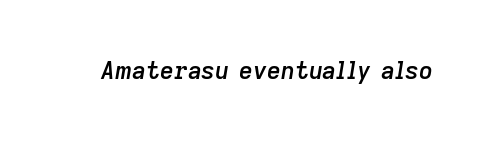
Q: Is the text bold? A: Semi-bold.
Q: Is the text italic (slanted)? A: Yes, it leans right by about 9 degrees.
Q: Is the text underlined? A: No.
Q: Is the spacing between letters normal or unusually wide? A: Normal.
